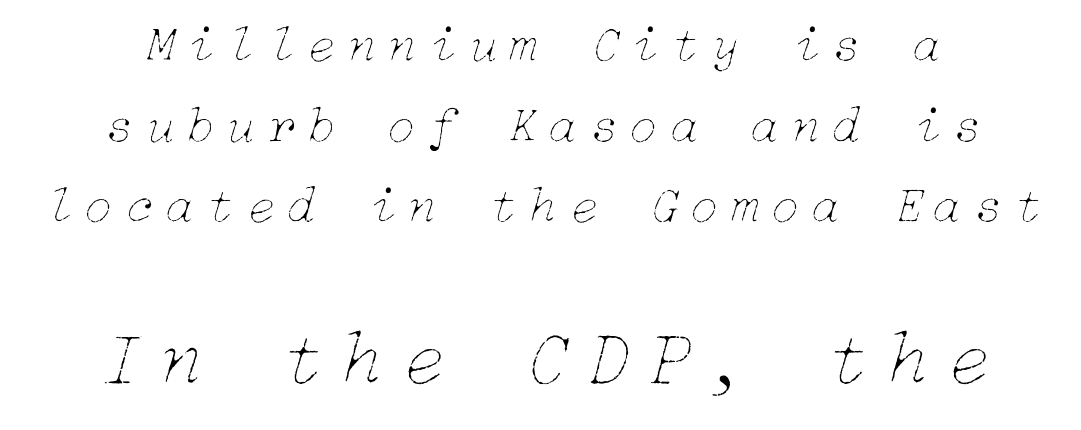
Notice how the passage keeps no hard edge, just a central spine. Stems here are at most as thick as an everyday book face. A clean baseline with only descenders dipping below it. In terms of letterspacing, this is a distinctly airy, spread setting. You get the small type first, then a jump to larger type.
